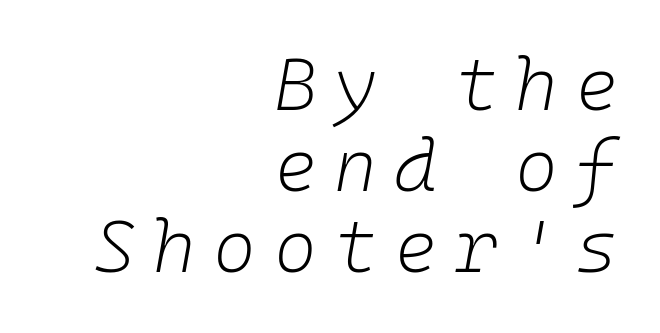
On a weight scale, this lands at 450 or below. The string is rendered with underlining switched off. Would a proofreader flag this as italicized? Yes. Note the uniform advance width — an 'i' takes as much space as an 'm'.
